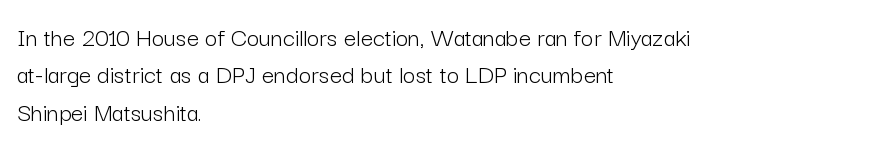
The image shows 27 px text type, upright; set left-aligned, normal line spacing (1.38x), normal letter spacing, not underlined.
